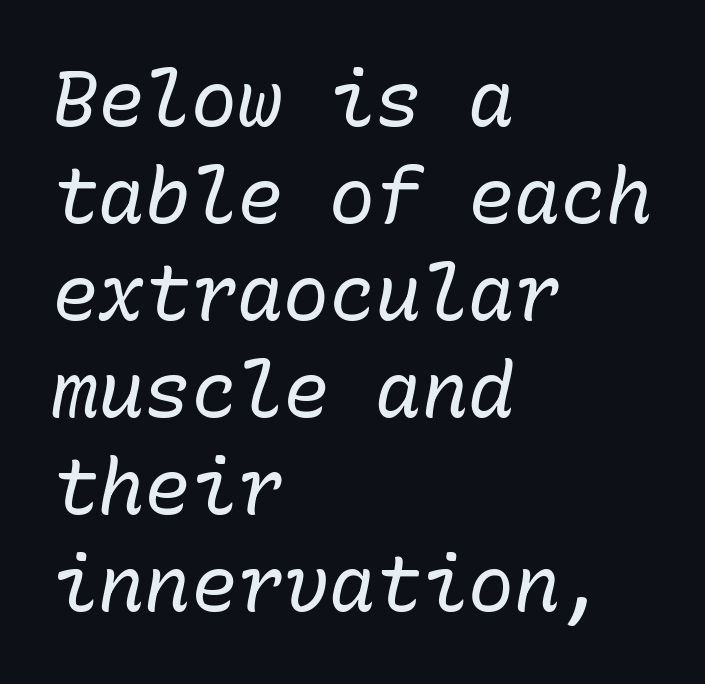
Q: Is the text bold? A: No.
Q: Is the text italic (slanted)? A: Yes, it leans right by about 10 degrees.
Q: Is the text underlined? A: No.
Q: How is the paragraph aligned? A: Left-aligned.
Q: Is the spacing between letters normal or unusually wide? A: Normal.
Q: Is the spacing between lines tight, normal or loose? A: Normal.
Q: Width (condensed, normal, or wide)? A: Normal.
Q: Stroke contrast? A: Low.
Q: x-height? A: Medium.
Q: Monospaced? A: Yes.
